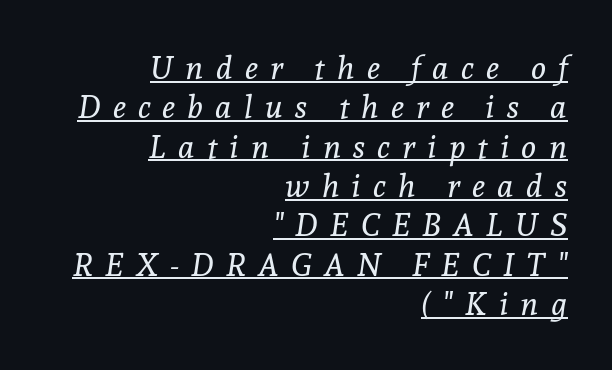
{"serif": "yes", "italic": "yes", "lean": "right", "slant_degrees": 8, "bold": "no", "weight": "regular", "width": "normal", "x_height": "medium", "monospaced": "no", "underline": "yes", "align": "right", "line_spacing_ratio": 1.23, "letter_spacing": "wide", "letter_spacing_em": 0.38, "glyph_px": 32}
